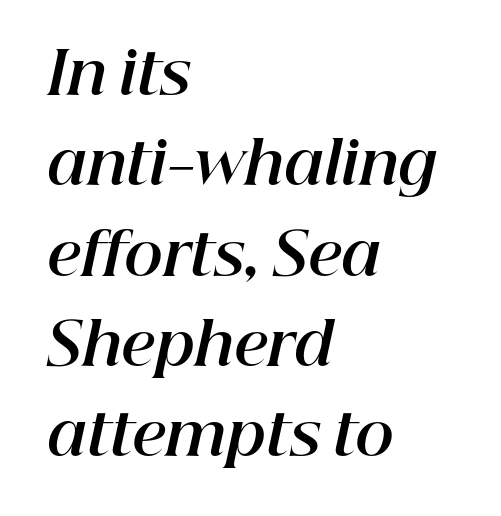
{"italic": "yes", "lean": "right", "slant_degrees": 12, "bold": "yes", "weight": "bold", "width": "normal", "stroke_contrast": "high", "x_height": "medium", "monospaced": "no", "underline": "no", "align": "left", "line_spacing": "normal", "line_spacing_ratio": 1.53, "letter_spacing": "normal", "letter_spacing_em": 0.0, "glyph_px": 59}
